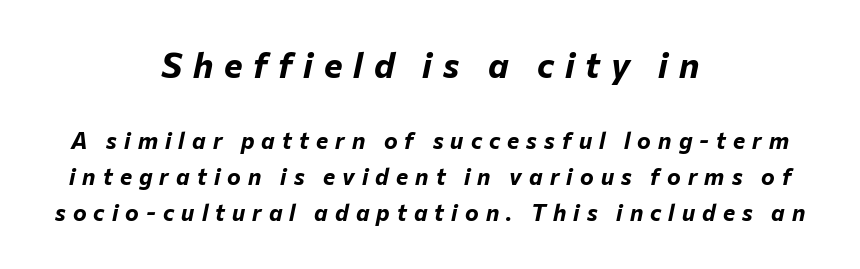
{"italic": "yes", "lean": "right", "slant_degrees": 12, "bold": "yes", "weight": "bold", "width": "normal", "stroke_contrast": "low", "x_height": "medium", "monospaced": "no", "underline": "no", "align": "center", "line_spacing": "normal", "line_spacing_ratio": 1.57, "letter_spacing": "wide", "letter_spacing_em": 0.31, "larger_block": "first", "size_ratio": 1.52, "glyph_px": 35}
